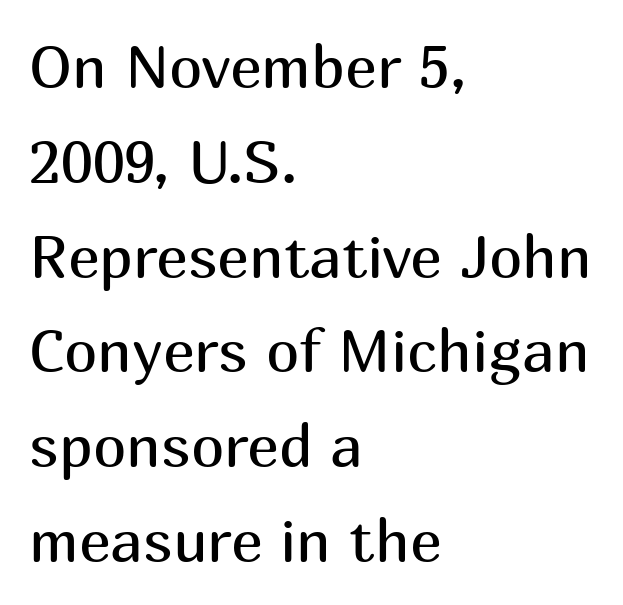
{"serif": "no", "italic": "no", "bold": "no", "weight": "regular", "width": "normal", "stroke_contrast": "medium", "x_height": "medium", "monospaced": "no", "underline": "no", "align": "left", "line_spacing": "normal", "line_spacing_ratio": 1.58, "letter_spacing": "normal", "letter_spacing_em": 0.0, "glyph_px": 60}
